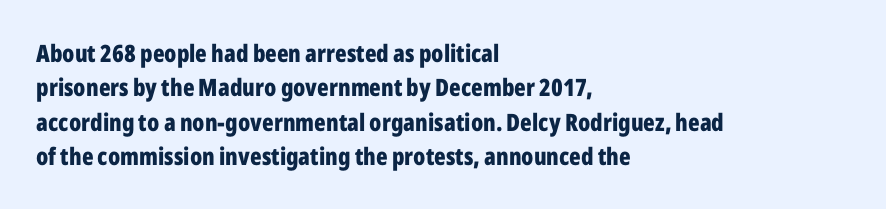
Q: Is the text bold? A: Yes.
Q: Is the text italic (slanted)? A: No, it is upright.
Q: Is the text underlined? A: No.
Q: How is the paragraph aligned? A: Left-aligned.
Q: Is the spacing between letters normal or unusually wide? A: Normal.
Q: Is the spacing between lines tight, normal or loose? A: Normal.
